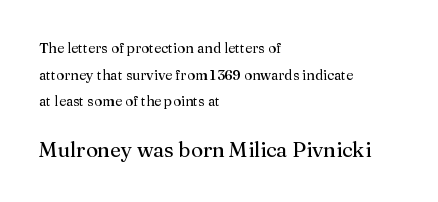
Characters remain perfectly vertical along every line. Caption: upper text group reduced, lower text group enlarged. Horizontally, the lines are justified to the leading edge only. The face looks like a standard text weight, possibly lighter. Has an underline been added? It has not.
